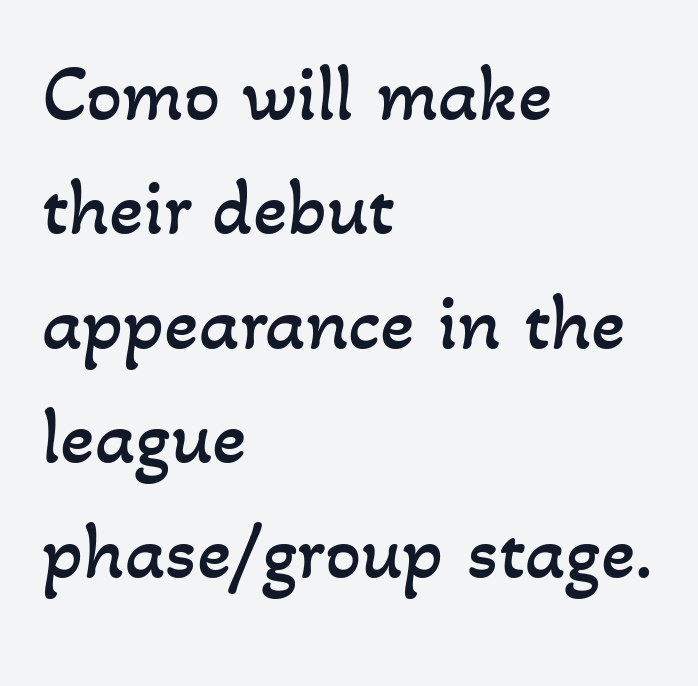
{"bold": "no", "weight": "regular", "width": "normal", "stroke_contrast": "low", "x_height": "small", "monospaced": "no", "underline": "no", "align": "left", "line_spacing": "normal", "line_spacing_ratio": 1.43, "letter_spacing": "normal", "letter_spacing_em": 0.0, "glyph_px": 80}
